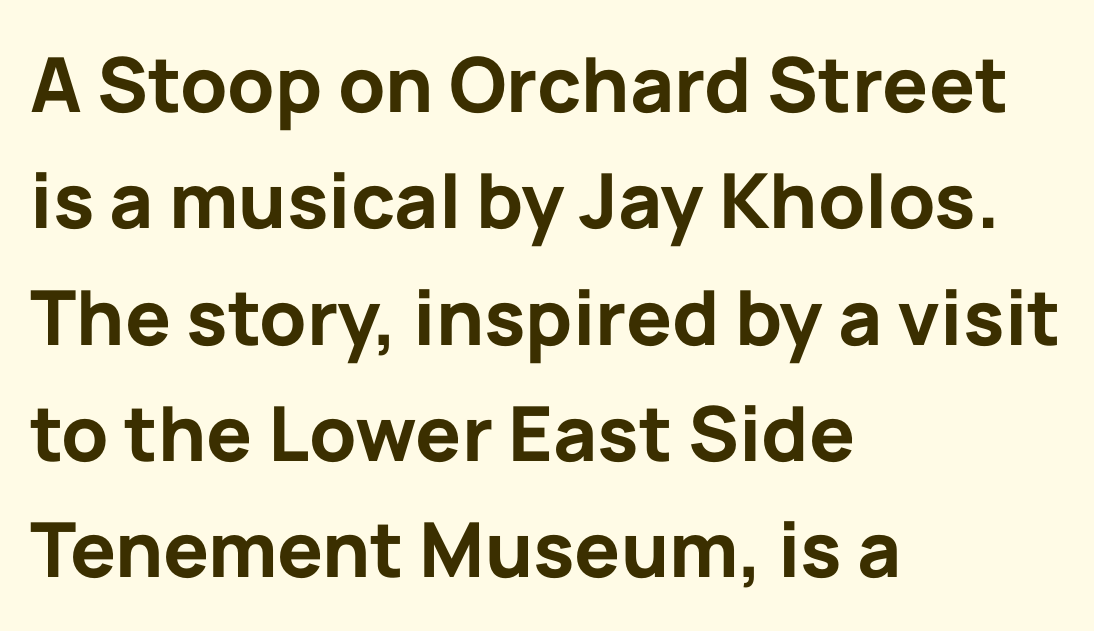
{"serif": "no", "italic": "no", "bold": "yes", "weight": "bold", "width": "normal", "stroke_contrast": "low", "x_height": "medium", "monospaced": "no", "underline": "no", "align": "left", "line_spacing": "normal", "line_spacing_ratio": 1.53, "letter_spacing": "normal", "letter_spacing_em": 0.0, "glyph_px": 76}
